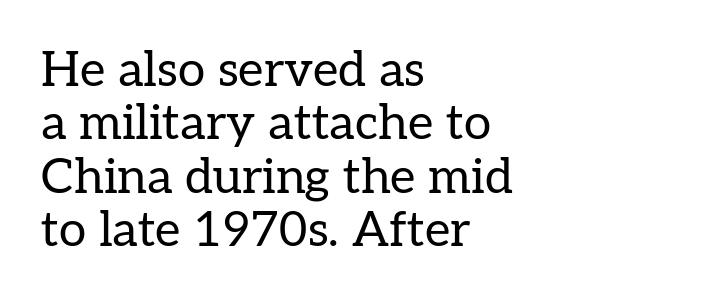
{"serif": "yes", "italic": "no", "bold": "no", "weight": "regular", "width": "normal", "stroke_contrast": "low", "x_height": "medium", "monospaced": "no", "underline": "no", "align": "left", "line_spacing": "tight", "line_spacing_ratio": 1.09, "letter_spacing": "normal", "letter_spacing_em": 0.0, "glyph_px": 49}
